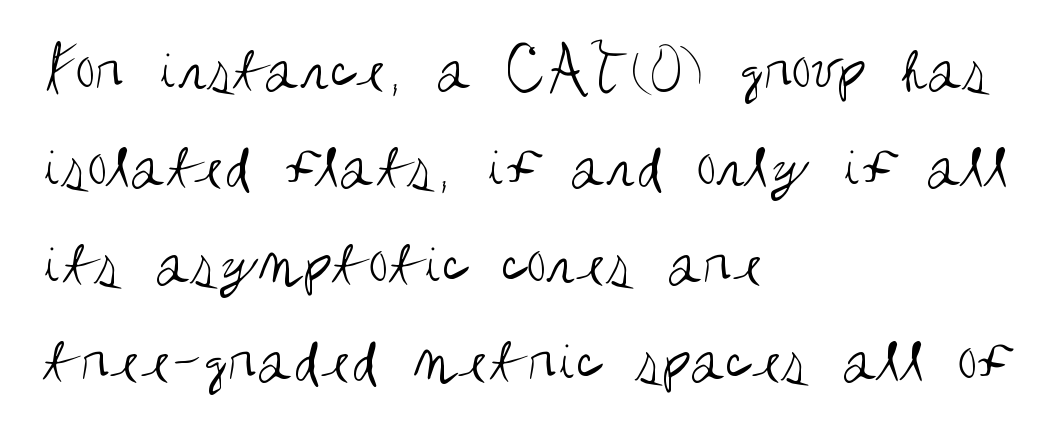
Q: Is the text bold? A: No.
Q: Is the typeface a serif or a sans-serif typeface? A: Sans-serif.
Q: Is the text underlined? A: No.
Q: How is the paragraph aligned? A: Left-aligned.
Q: Is the spacing between letters normal or unusually wide? A: Normal.
Q: Is the spacing between lines tight, normal or loose? A: Normal.
Q: Width (condensed, normal, or wide)? A: Condensed.
Q: Stroke contrast? A: Medium.
Q: x-height? A: Large.
Q: Monospaced? A: No.
